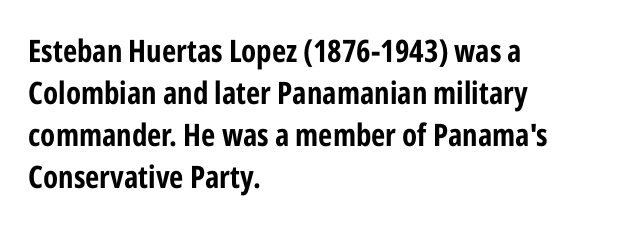
{"serif": "no", "italic": "no", "bold": "yes", "weight": "bold", "width": "condensed", "stroke_contrast": "low", "x_height": "medium", "monospaced": "no", "underline": "no", "align": "left", "line_spacing": "normal", "line_spacing_ratio": 1.35, "letter_spacing": "normal", "letter_spacing_em": 0.0, "glyph_px": 31}
